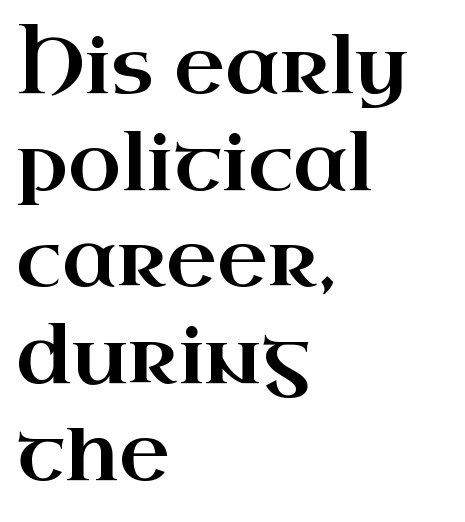
Q: Is the text italic (slanted)? A: No, it is upright.
Q: Is the typeface a serif or a sans-serif typeface? A: Serif.
Q: Is the text underlined? A: No.
Q: How is the paragraph aligned? A: Left-aligned.
Q: Is the spacing between letters normal or unusually wide? A: Normal.
Q: Width (condensed, normal, or wide)? A: Wide.
Q: Stroke contrast? A: High.
Q: x-height? A: Small.
Q: Monospaced? A: No.
